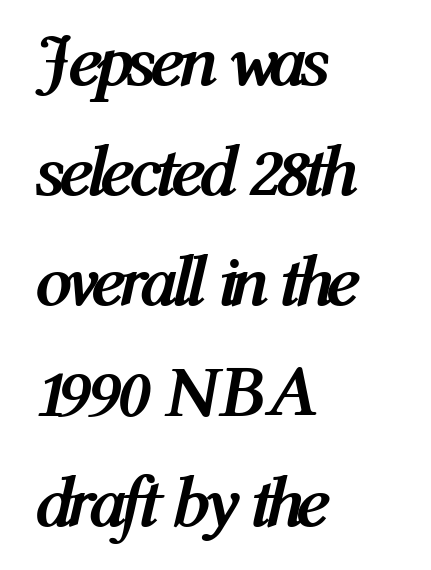
{"italic": "yes", "lean": "right", "slant_degrees": 12, "bold": "yes", "weight": "semibold", "width": "condensed", "stroke_contrast": "medium", "x_height": "medium", "monospaced": "no", "underline": "no", "align": "left", "line_spacing": "normal", "line_spacing_ratio": 1.51, "letter_spacing": "normal", "letter_spacing_em": 0.0, "glyph_px": 73}
